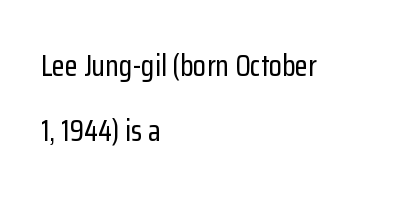
The gaps between neighbouring characters are ordinary and unremarkable. The baseline area is clear. The passage shown is typeset with a sans-serif family. A typesetter would mark this as roman, not italic. Regarding leading, the lines here are spaced well apart. You could not count columns in this text — the font is proportionally spaced.
